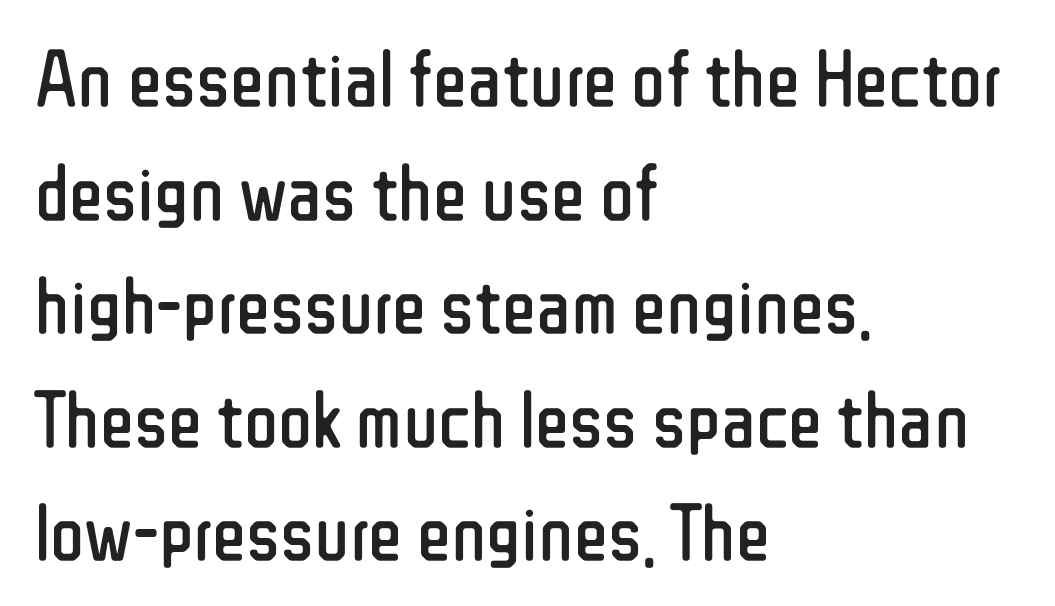
A typesetter would call this proportional, since set widths differ per character. These lines keep a tight, regular rhythm from letter to letter. Quick note: underline off. Typeset ragged right — the left edge is the straight one. Typographically, this falls in the sans-serif category.
